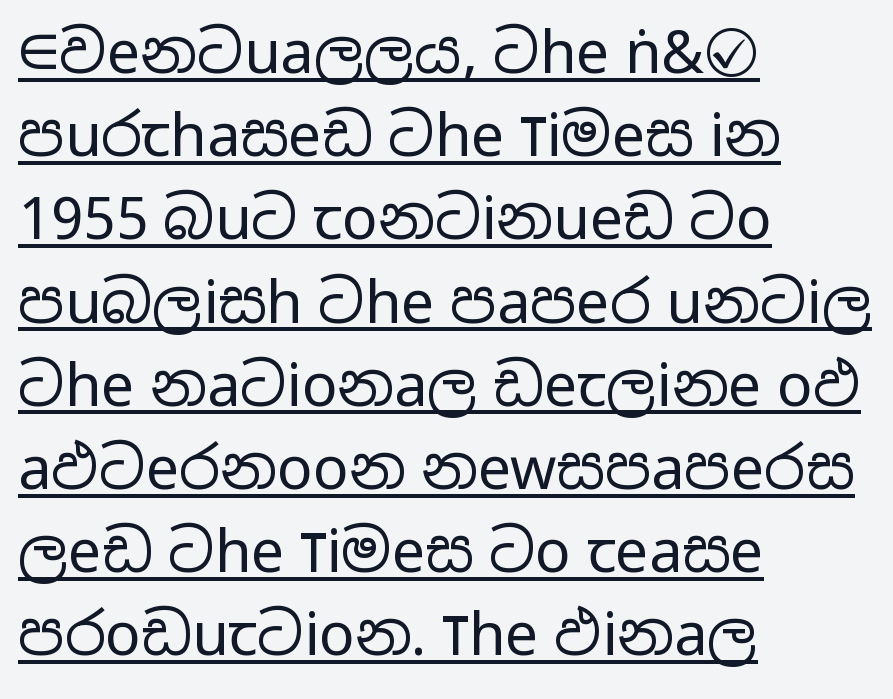
Q: Is the text bold? A: No.
Q: Is the text italic (slanted)? A: No, it is upright.
Q: Is the typeface a serif or a sans-serif typeface? A: Sans-serif.
Q: Is the text underlined? A: Yes.
Q: How is the paragraph aligned? A: Left-aligned.
Q: Is the spacing between letters normal or unusually wide? A: Normal.
Q: Is the spacing between lines tight, normal or loose? A: Normal.
Q: Width (condensed, normal, or wide)? A: Wide.
Q: Stroke contrast? A: Low.
Q: x-height? A: Medium.
Q: Monospaced? A: No.
